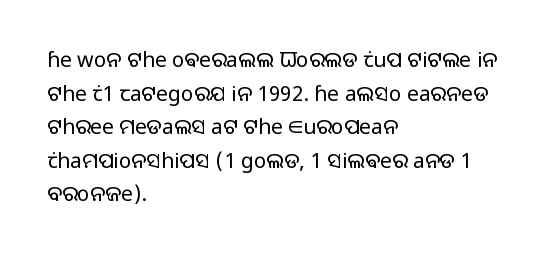
Q: Is the text bold? A: No.
Q: Is the text italic (slanted)? A: No, it is upright.
Q: Is the text underlined? A: No.
Q: How is the paragraph aligned? A: Left-aligned.
Q: Is the spacing between letters normal or unusually wide? A: Normal.
Q: Is the spacing between lines tight, normal or loose? A: Normal.
